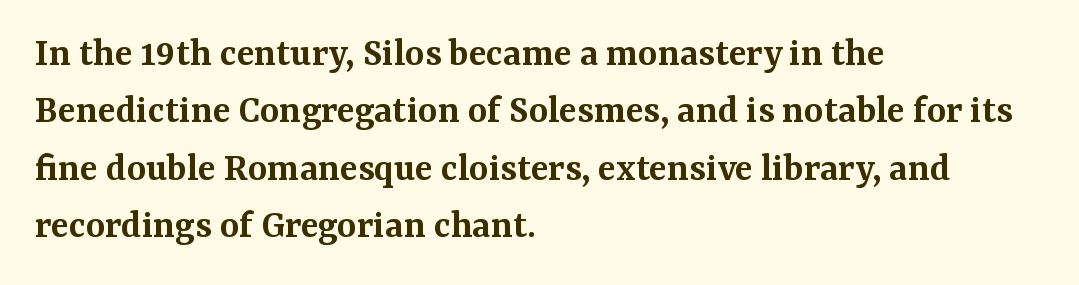
{"serif": "yes", "italic": "no", "bold": "semi", "weight": "semibold", "width": "normal", "stroke_contrast": "medium", "x_height": "medium", "monospaced": "no", "underline": "no", "align": "left", "line_spacing": "normal", "line_spacing_ratio": 1.4, "letter_spacing": "normal", "letter_spacing_em": 0.0, "glyph_px": 41}
